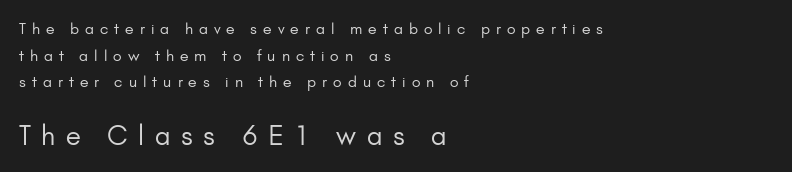
The image shows 26 px text type, upright; set left-aligned, line spacing 1.77x, unusually wide letter spacing (+0.4 em), not underlined; the second (bottom) block is 1.73x larger.
